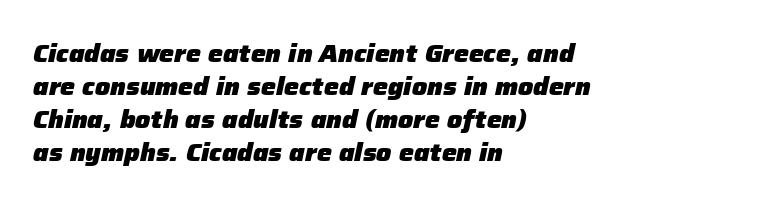
{"italic": "yes", "lean": "right", "slant_degrees": 12, "bold": "yes", "underline": "no", "align": "left", "line_spacing": "normal", "line_spacing_ratio": 1.32, "letter_spacing": "normal", "letter_spacing_em": 0.0, "glyph_px": 25}
